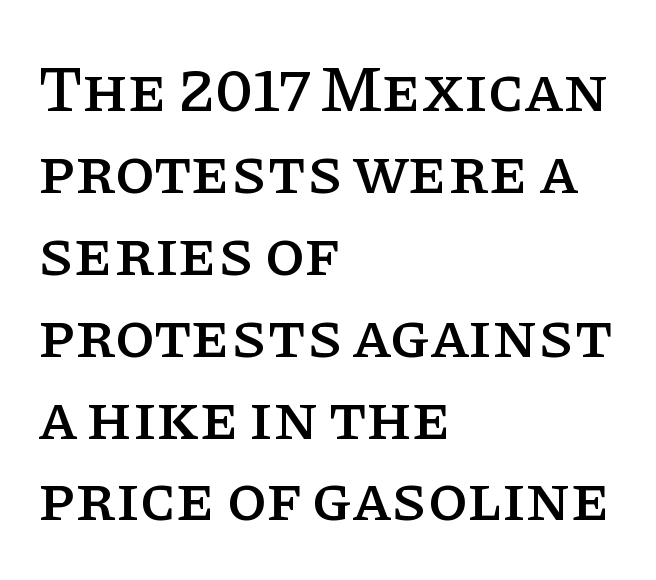
{"serif": "yes", "italic": "no", "width": "normal", "stroke_contrast": "low", "x_height": "large", "monospaced": "no", "underline": "no", "align": "left", "line_spacing": "normal", "line_spacing_ratio": 1.26, "letter_spacing": "normal", "letter_spacing_em": 0.0, "glyph_px": 65}
